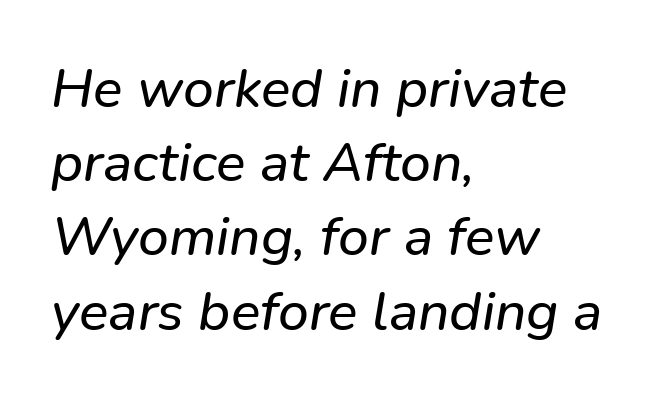
Q: Is the text italic (slanted)? A: Yes, it leans right by about 9 degrees.
Q: Is the text underlined? A: No.
Q: How is the paragraph aligned? A: Left-aligned.
Q: Is the spacing between letters normal or unusually wide? A: Normal.
Q: Is the spacing between lines tight, normal or loose? A: Normal.
Q: Width (condensed, normal, or wide)? A: Normal.
Q: Stroke contrast? A: Low.
Q: x-height? A: Medium.
Q: Monospaced? A: No.
